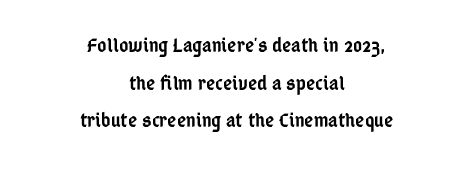
A semibold gives these letters moderate extra thickness, short of bold. Any mark beneath the type? The region is blank. The rag falls on both sides of this text block equally. Quick note: not italic, upright. This rendering leaves character spacing at its baseline value.
